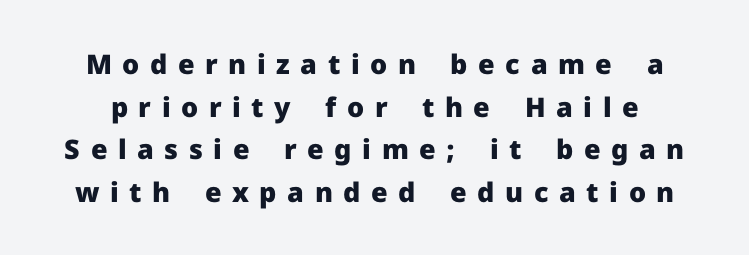
{"italic": "no", "bold": "yes", "underline": "no", "line_spacing": "normal", "line_spacing_ratio": 1.58, "letter_spacing": "wide", "letter_spacing_em": 0.39, "glyph_px": 27}
